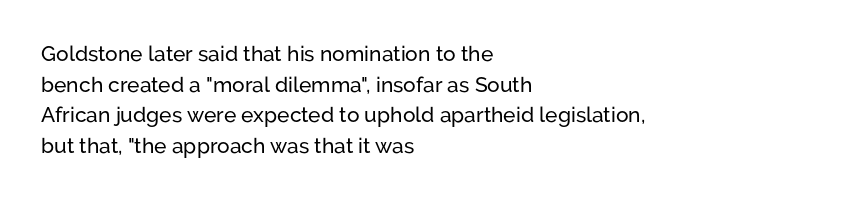
The image shows 21 px text type, upright; set left-aligned, normal line spacing (1.46x), normal letter spacing, not underlined.
